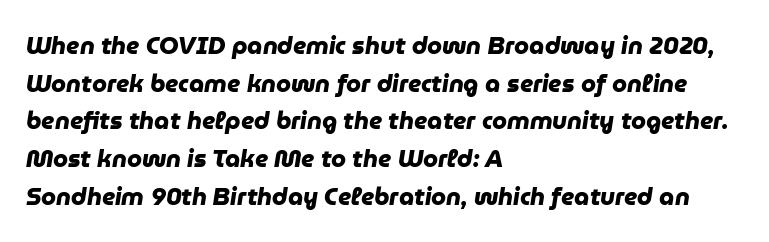
The typesetter chose a ragged-right arrangement here. Heavy, bold letterforms. A normal amount of white space separates one row of letters from the next. A clean baseline with only descenders dipping below it.
